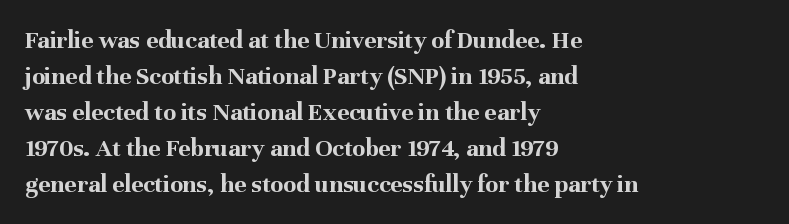
Q: Is the text bold? A: Yes.
Q: Is the text italic (slanted)? A: No, it is upright.
Q: Is the text underlined? A: No.
Q: How is the paragraph aligned? A: Left-aligned.
Q: Is the spacing between letters normal or unusually wide? A: Normal.
Q: Is the spacing between lines tight, normal or loose? A: Normal.
